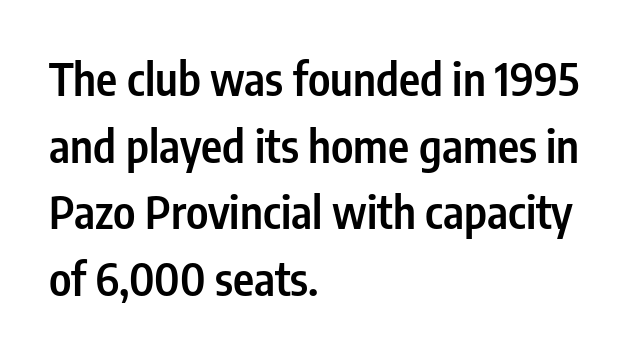
{"serif": "no", "italic": "no", "bold": "semi", "weight": "semibold", "width": "condensed", "stroke_contrast": "low", "x_height": "medium", "monospaced": "no", "underline": "no", "align": "left", "line_spacing": "normal", "line_spacing_ratio": 1.48, "letter_spacing": "normal", "letter_spacing_em": 0.0, "glyph_px": 45}
